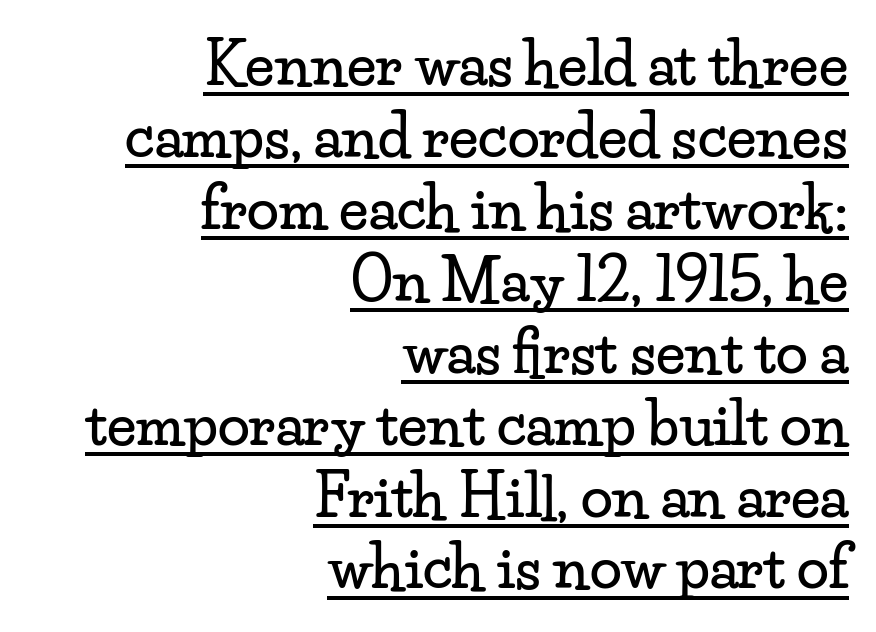
This rendering employs a face with finishing strokes, i.e., a serif. Each line of the rendering has a horizontal stroke beneath the glyphs. The ragged edge is on the left, which tells us the setting is flush right. This sample uses an upright cut, with every glyph sitting square on the baseline. Default kerning and tracking; the words read as compact shapes. The face used here is proportionally spaced, like ordinary book or web type.
